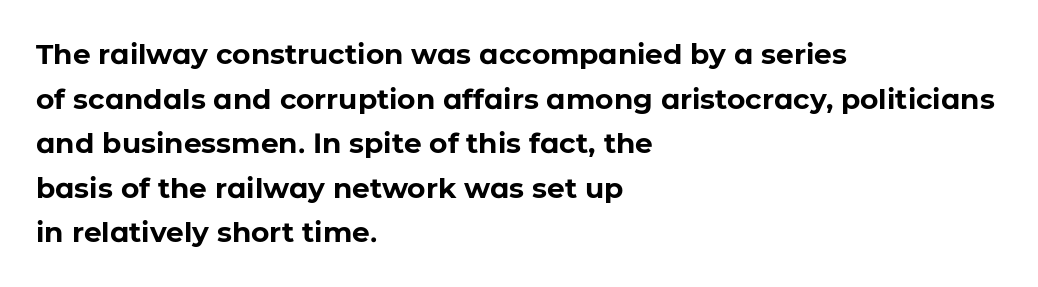
Here the glyphs are tracked normally, forming tight word shapes. On the weight axis this lands at bold, roughly 700. The type sits square on the baseline with zero lean. This rendering employs a face without finishing strokes, i.e., a sans-serif. Note the varied advance widths — an 'i' is clearly narrower than an 'm'. Baseline-to-baseline distance is the conventional proportion of letter height.
